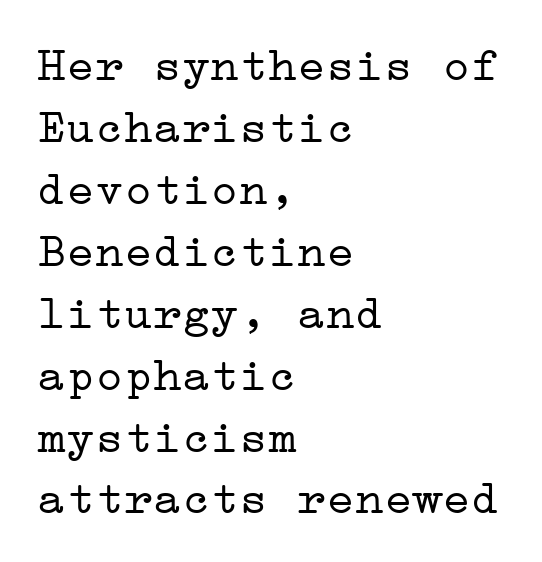
{"serif": "yes", "italic": "no", "bold": "no", "weight": "light", "width": "wide", "stroke_contrast": "low", "x_height": "medium", "underline": "no", "align": "left", "line_spacing": "normal", "line_spacing_ratio": 1.29, "letter_spacing": "normal", "letter_spacing_em": 0.0, "glyph_px": 48}
